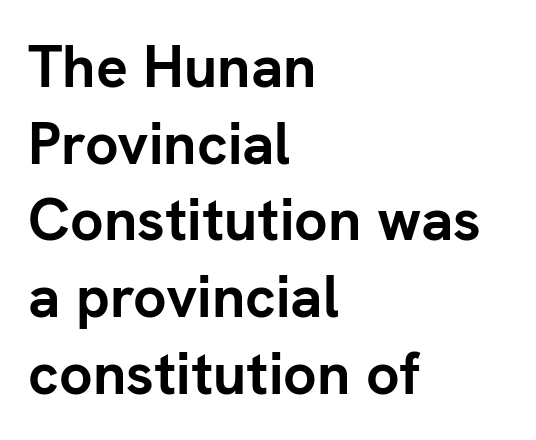
Q: Is the text bold? A: Yes.
Q: Is the text italic (slanted)? A: No, it is upright.
Q: Is the typeface a serif or a sans-serif typeface? A: Sans-serif.
Q: Is the text underlined? A: No.
Q: How is the paragraph aligned? A: Left-aligned.
Q: Is the spacing between letters normal or unusually wide? A: Normal.
Q: Is the spacing between lines tight, normal or loose? A: Normal.
Q: Width (condensed, normal, or wide)? A: Normal.
Q: Stroke contrast? A: Low.
Q: x-height? A: Medium.
Q: Monospaced? A: No.
